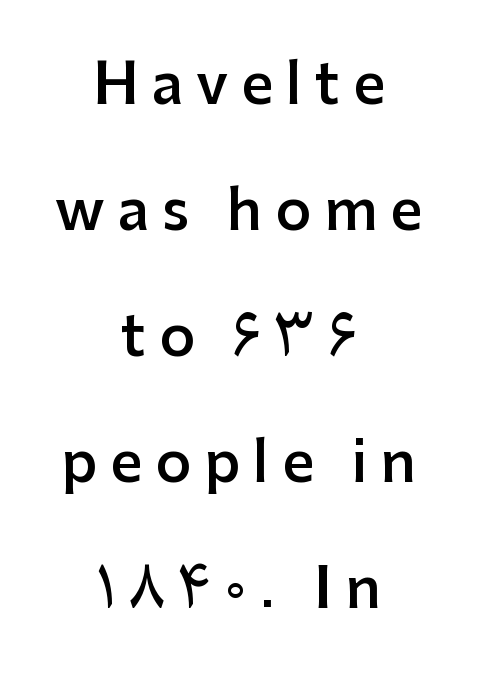
As a designer I'd log this as weight 600, semibold. Unlike italic type, these characters show no tilt at all. In CSS terms this would be text-align: center. Lines of text with bare space underneath. Loosely led — the rows are spread out. You could not count columns in this text — the font is proportionally spaced.
